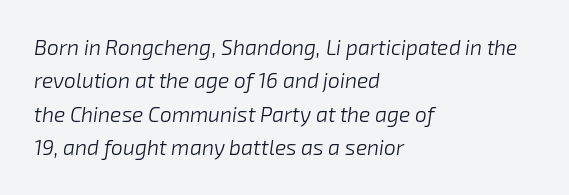
Q: Is the text bold? A: No.
Q: Is the text italic (slanted)? A: Yes, it leans right by about 8 degrees.
Q: Is the text underlined? A: No.
Q: How is the paragraph aligned? A: Left-aligned.
Q: Is the spacing between letters normal or unusually wide? A: Normal.
Q: Is the spacing between lines tight, normal or loose? A: Normal.
